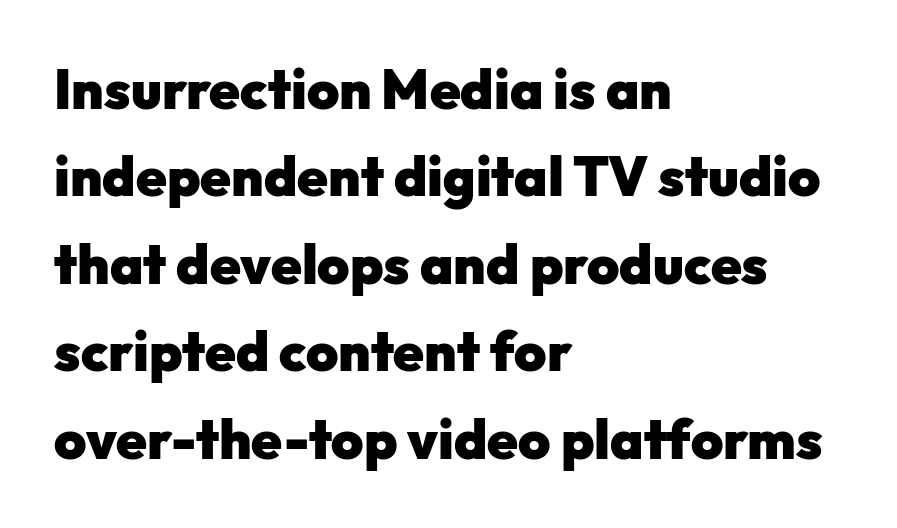
Q: Is the text bold? A: Yes.
Q: Is the text italic (slanted)? A: No, it is upright.
Q: Is the typeface a serif or a sans-serif typeface? A: Sans-serif.
Q: Is the text underlined? A: No.
Q: How is the paragraph aligned? A: Left-aligned.
Q: Is the spacing between letters normal or unusually wide? A: Normal.
Q: Is the spacing between lines tight, normal or loose? A: Normal.
Q: Width (condensed, normal, or wide)? A: Normal.
Q: Stroke contrast? A: Low.
Q: x-height? A: Medium.
Q: Monospaced? A: No.
